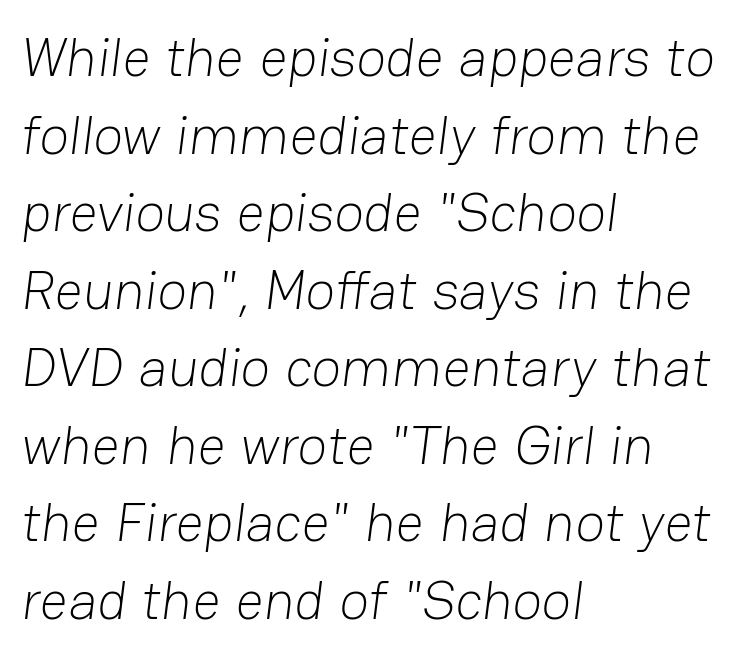
Q: Is the text bold? A: No.
Q: Is the typeface a serif or a sans-serif typeface? A: Sans-serif.
Q: Is the text underlined? A: No.
Q: How is the paragraph aligned? A: Left-aligned.
Q: Is the spacing between letters normal or unusually wide? A: Normal.
Q: Is the spacing between lines tight, normal or loose? A: Normal.
Q: Width (condensed, normal, or wide)? A: Normal.
Q: Stroke contrast? A: Low.
Q: x-height? A: Medium.
Q: Monospaced? A: No.
